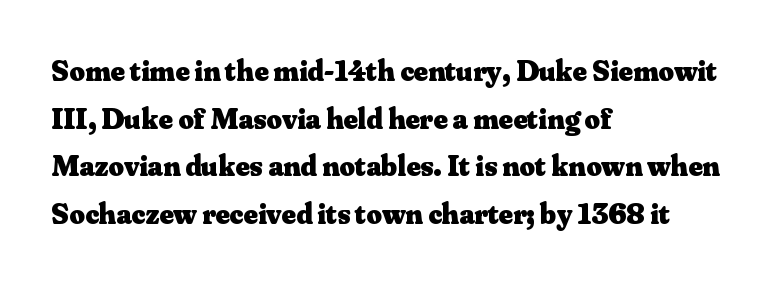
{"serif": "yes", "italic": "no", "bold": "yes", "weight": "heavy", "width": "normal", "stroke_contrast": "medium", "x_height": "small", "monospaced": "no", "underline": "no", "align": "left", "line_spacing": "normal", "line_spacing_ratio": 1.59, "letter_spacing": "normal", "letter_spacing_em": 0.0, "glyph_px": 30}
